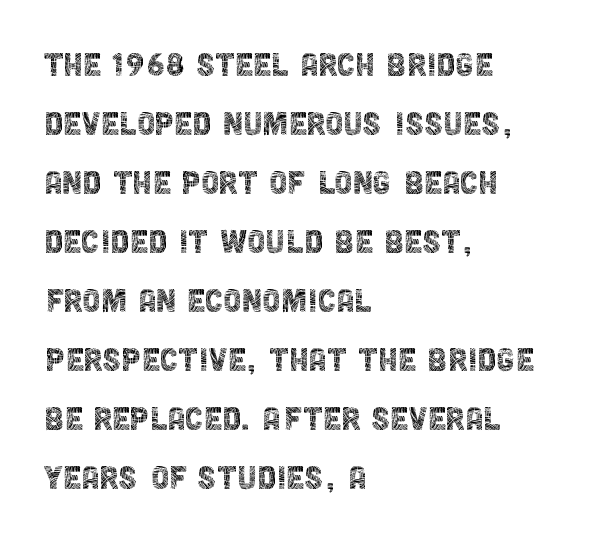
Q: Is the text bold? A: No.
Q: Is the text italic (slanted)? A: No, it is upright.
Q: Is the typeface a serif or a sans-serif typeface? A: Sans-serif.
Q: Is the text underlined? A: No.
Q: How is the paragraph aligned? A: Left-aligned.
Q: Is the spacing between letters normal or unusually wide? A: Normal.
Q: Is the spacing between lines tight, normal or loose? A: Normal.
Q: Width (condensed, normal, or wide)? A: Condensed.
Q: x-height? A: Large.
Q: Monospaced? A: No.
